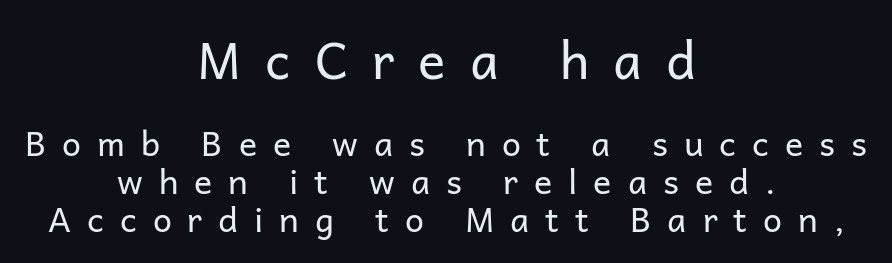
Observe the absence of serifs on each vertical stroke in this sample. The face used here is rendered with a markedly widened letterfit. The face used here appears at its bigger size in the upper chunk. Successive baselines arrive quickly, one right under another. Stroke mass is kept to a normal reading level or below. Here the designer chose a conventional face with non-uniform glyph widths.
